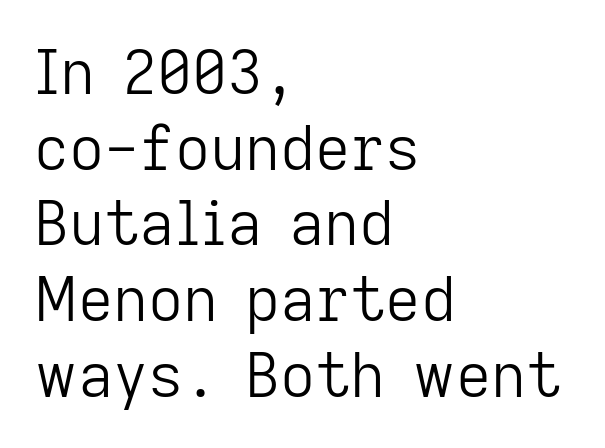
The typeface has the unassuming heft of standard copy or less. This rendering leaves character spacing at its baseline value. These lines stack with their left ends in a neat column. Serifs: no, the terminals of the letterforms are clean. A bare baseline throughout the passage. Is there any slant? The stems are plumb.
